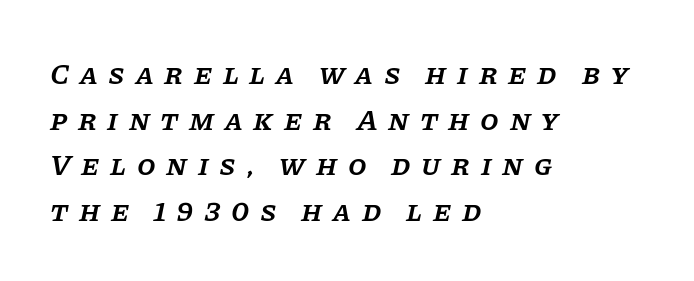
The image shows 30 px semibold serif type, italic (leaning right); set left-aligned, normal line spacing (1.52x), unusually wide letter spacing (+0.35 em), not underlined; low stroke contrast and a large x-height.
